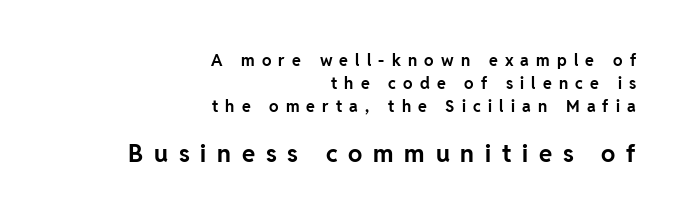
{"italic": "no", "bold": "yes", "underline": "no", "align": "right", "line_spacing": "normal", "line_spacing_ratio": 1.43, "letter_spacing": "wide", "letter_spacing_em": 0.45, "larger_block": "second", "size_ratio": 1.5, "glyph_px": 24}
